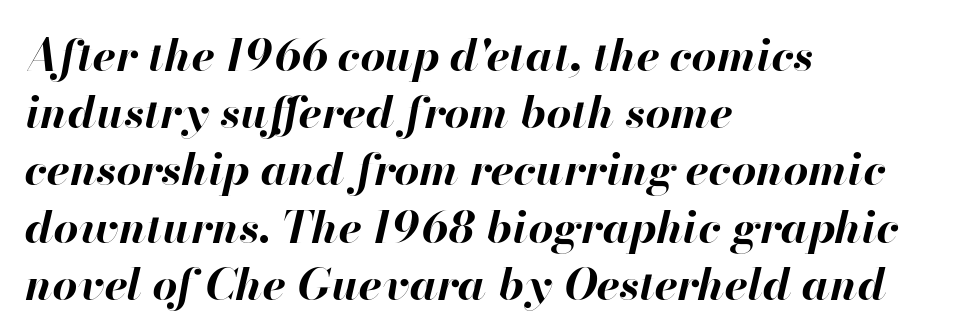
{"italic": "yes", "lean": "right", "slant_degrees": 13, "bold": "yes", "weight": "bold", "width": "normal", "stroke_contrast": "high", "x_height": "small", "monospaced": "no", "underline": "no", "align": "left", "line_spacing": "normal", "line_spacing_ratio": 1.3, "letter_spacing": "normal", "letter_spacing_em": 0.0, "glyph_px": 44}
